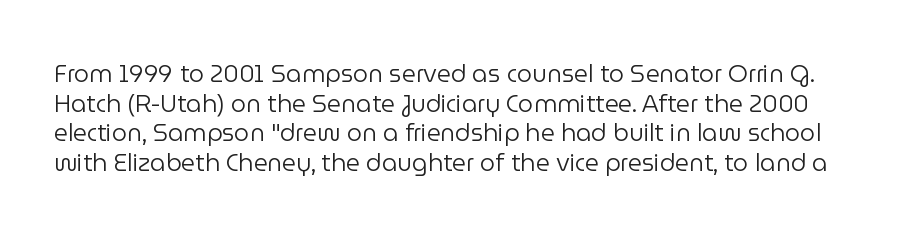
{"italic": "no", "bold": "no", "underline": "no", "line_spacing_ratio": 1.23, "letter_spacing": "normal", "letter_spacing_em": 0.0, "glyph_px": 24}
